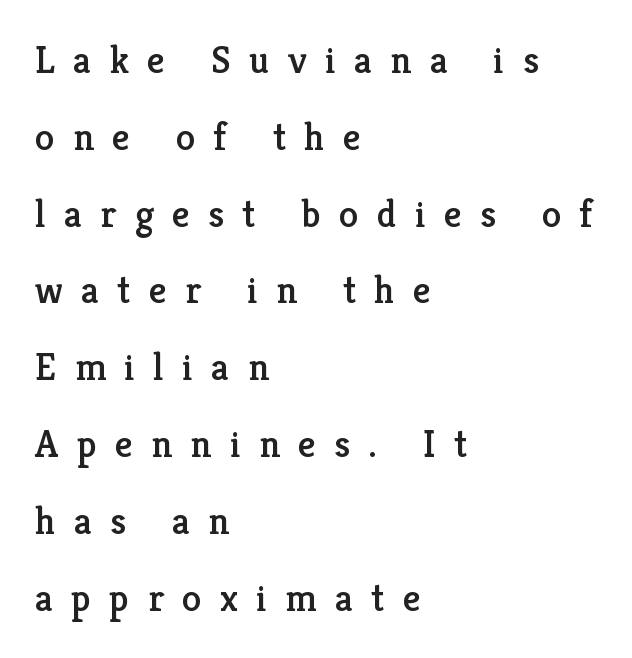
{"serif": "yes", "italic": "no", "width": "normal", "stroke_contrast": "low", "x_height": "medium", "monospaced": "no", "underline": "no", "align": "left", "line_spacing": "loose", "line_spacing_ratio": 1.97, "letter_spacing": "wide", "letter_spacing_em": 0.47, "glyph_px": 39}
